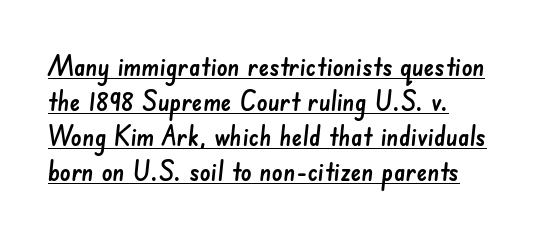
{"underline": "yes", "line_spacing": "normal", "line_spacing_ratio": 1.3, "letter_spacing": "normal", "letter_spacing_em": 0.0, "glyph_px": 27}
